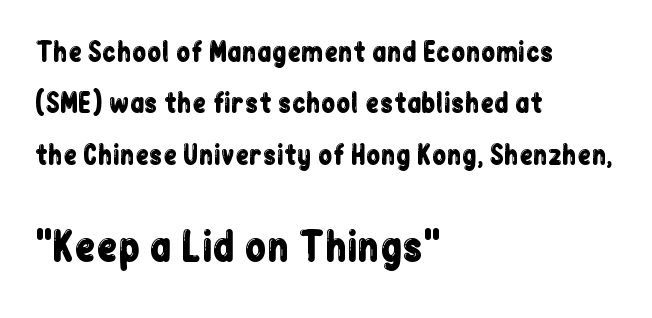
Q: Is the text italic (slanted)? A: No, it is upright.
Q: Is the typeface a serif or a sans-serif typeface? A: Sans-serif.
Q: Is the text underlined? A: No.
Q: How is the paragraph aligned? A: Left-aligned.
Q: Is the spacing between letters normal or unusually wide? A: Normal.
Q: Is the spacing between lines tight, normal or loose? A: Loose.
Q: Which block of text is set in a larger size, the first (top) or the second (bottom)? A: The second (bottom) one.
Q: Width (condensed, normal, or wide)? A: Condensed.
Q: Stroke contrast? A: Low.
Q: x-height? A: Medium.
Q: Monospaced? A: No.
